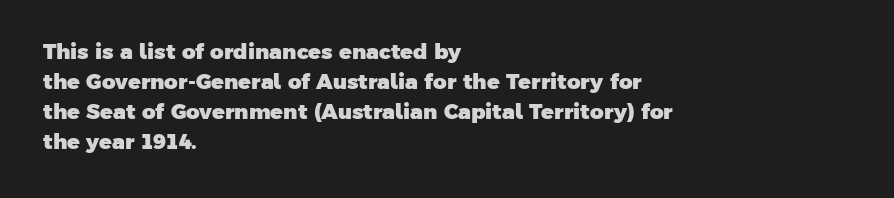
Vertical spacing — default. Strokes here are thick enough to call this a true bold. A typesetter would call this zero additional tracking. The glyphs are unaccompanied by any horizontal stroke below them.
